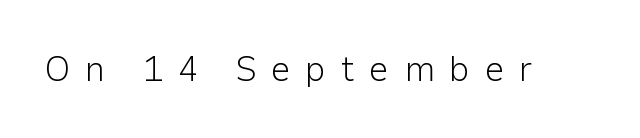
The image shows 36 px light sans-serif type, upright; set unusually wide letter spacing (+0.4 em), not underlined; low stroke contrast and a medium x-height.
